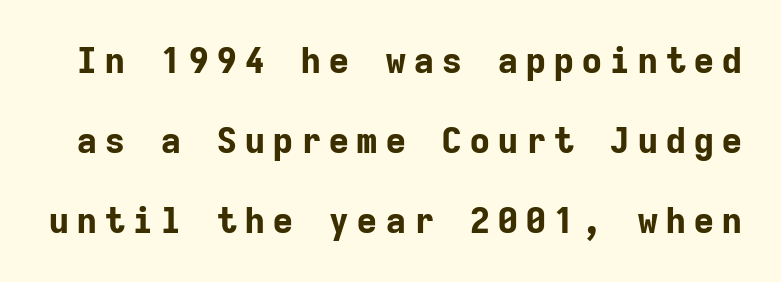
{"serif": "no", "italic": "no", "bold": "yes", "weight": "bold", "width": "normal", "stroke_contrast": "low", "x_height": "medium", "monospaced": "yes", "underline": "no", "line_spacing": "loose", "line_spacing_ratio": 2.22, "glyph_px": 36}
